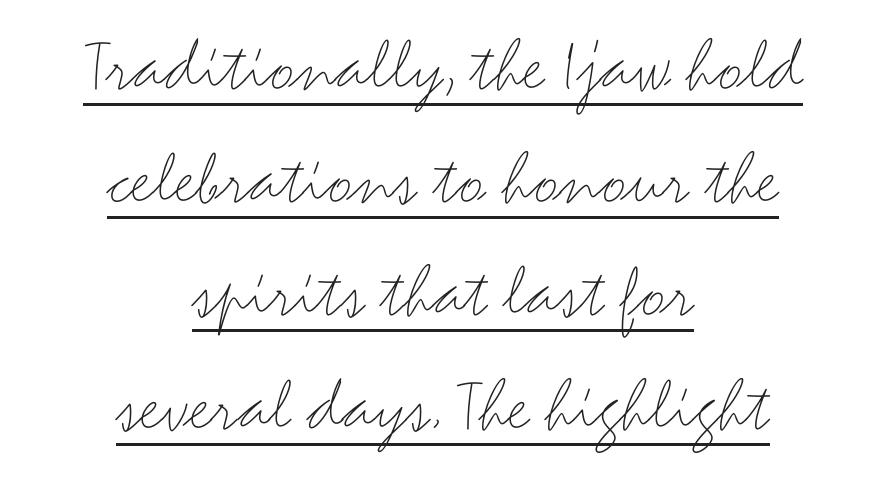
The line-height multiplier appears to be the usual default. Unbolded letterforms with no extra heft. This sample uses a sans-serif face. You can see a thin bar hugging the bottom of the glyphs.
